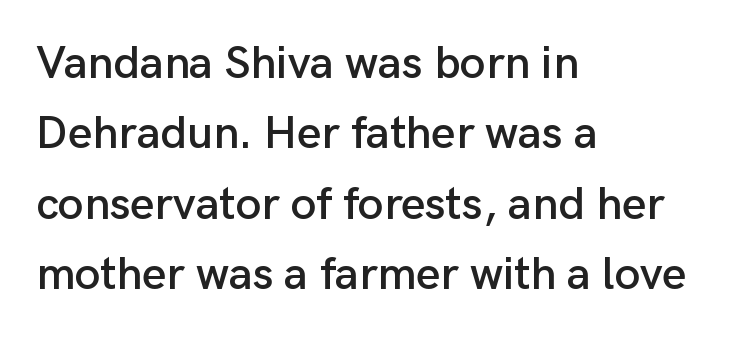
Q: Is the text italic (slanted)? A: No, it is upright.
Q: Is the typeface a serif or a sans-serif typeface? A: Sans-serif.
Q: Is the text underlined? A: No.
Q: How is the paragraph aligned? A: Left-aligned.
Q: Is the spacing between letters normal or unusually wide? A: Normal.
Q: Is the spacing between lines tight, normal or loose? A: Normal.
Q: Width (condensed, normal, or wide)? A: Normal.
Q: Stroke contrast? A: Low.
Q: x-height? A: Medium.
Q: Monospaced? A: No.
